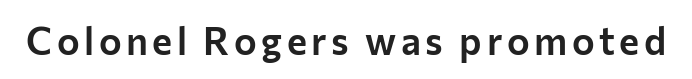
The image shows 38 px sans-serif type, upright; set not underlined; low stroke contrast and a medium x-height.
